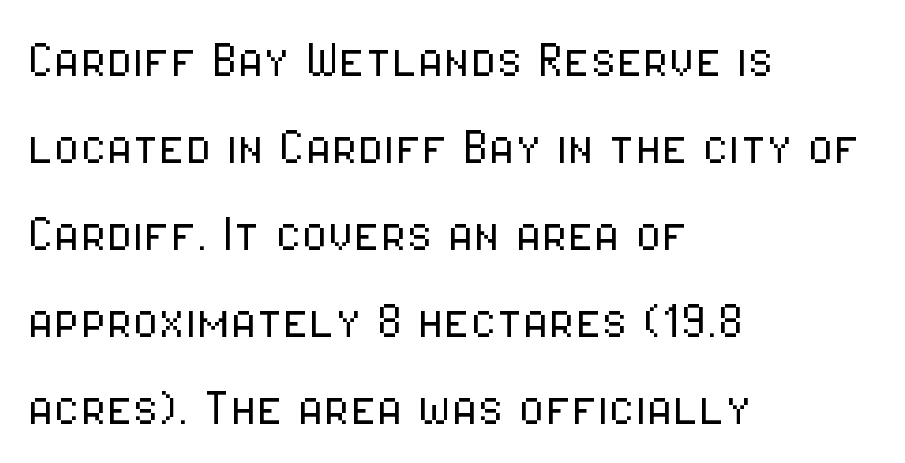
Q: Is the text bold? A: No.
Q: Is the text italic (slanted)? A: No, it is upright.
Q: Is the typeface a serif or a sans-serif typeface? A: Sans-serif.
Q: Is the text underlined? A: No.
Q: How is the paragraph aligned? A: Left-aligned.
Q: Is the spacing between letters normal or unusually wide? A: Normal.
Q: Is the spacing between lines tight, normal or loose? A: Normal.
Q: Width (condensed, normal, or wide)? A: Condensed.
Q: Stroke contrast? A: Low.
Q: x-height? A: Medium.
Q: Monospaced? A: No.
